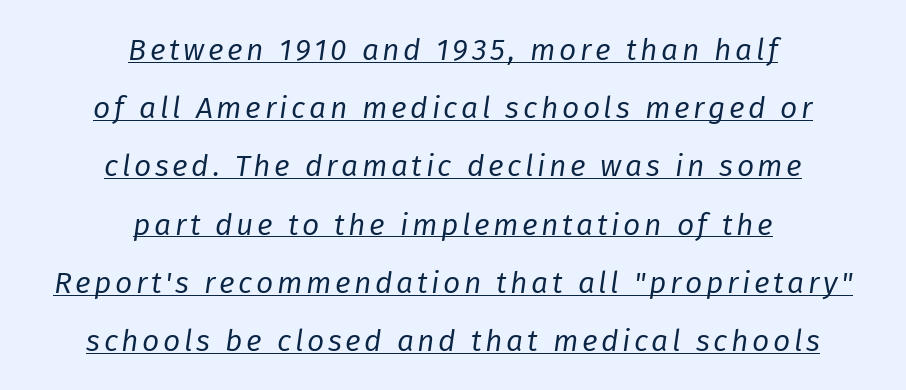
{"italic": "yes", "lean": "right", "slant_degrees": 8, "bold": "no", "weight": "regular", "width": "normal", "stroke_contrast": "low", "x_height": "medium", "monospaced": "no", "underline": "yes", "align": "center", "line_spacing": "loose", "line_spacing_ratio": 1.94, "glyph_px": 30}
